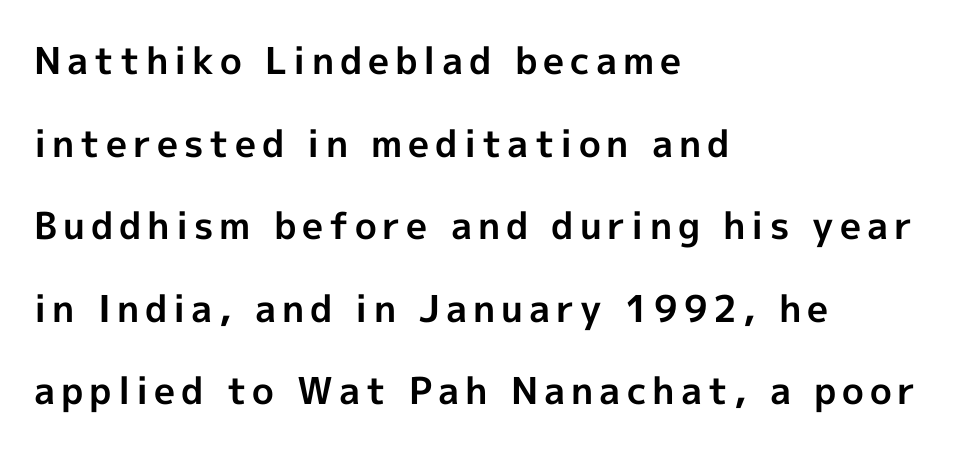
Vertical strokes here are truly vertical. Summary of weight: heavy, a full bold. Check under the words: just untouched page. No feet cap the strokes, marking this as sans-serif type.
